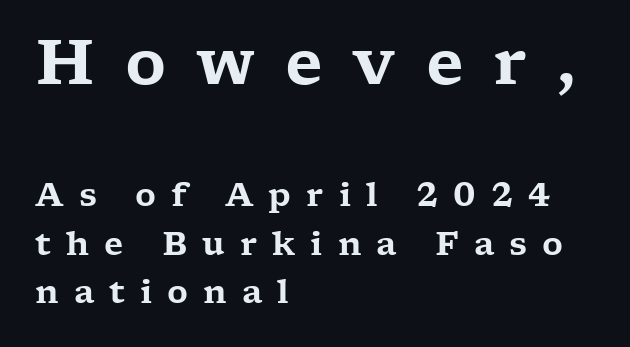
{"serif": "yes", "italic": "no", "width": "wide", "stroke_contrast": "low", "x_height": "medium", "monospaced": "no", "underline": "no", "align": "left", "line_spacing": "normal", "line_spacing_ratio": 1.52, "letter_spacing": "wide", "letter_spacing_em": 0.47, "larger_block": "first", "size_ratio": 1.97, "glyph_px": 63}
